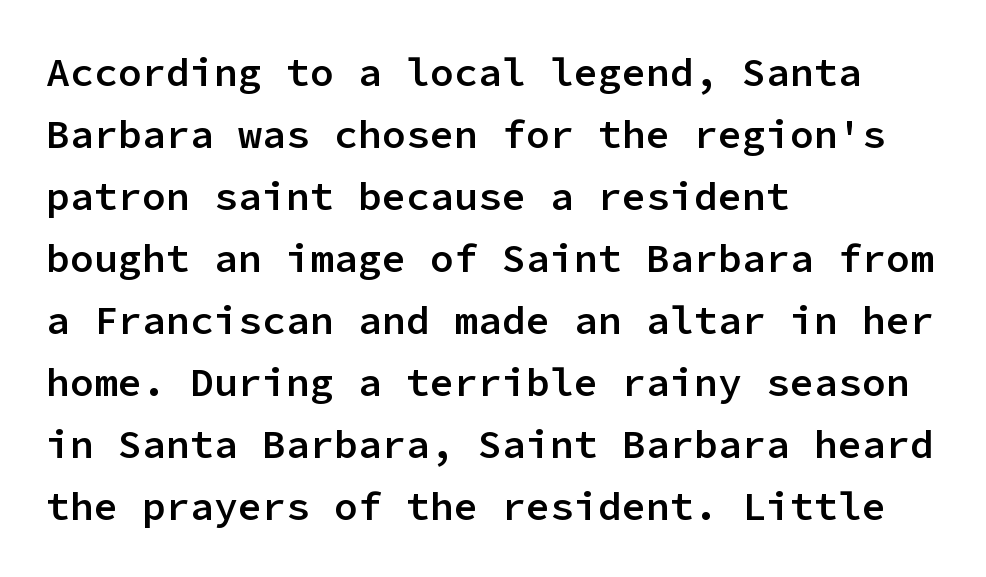
The zone under the glyphs is completely vacant. Stroke thickness is moderately raised; the sample reads as semibold. Look at the tracking — it's just the regular setting, nothing added. The rows are spaced the way most documents space them. The passage shown is typed in a monospace face where columns stay perfectly aligned.
